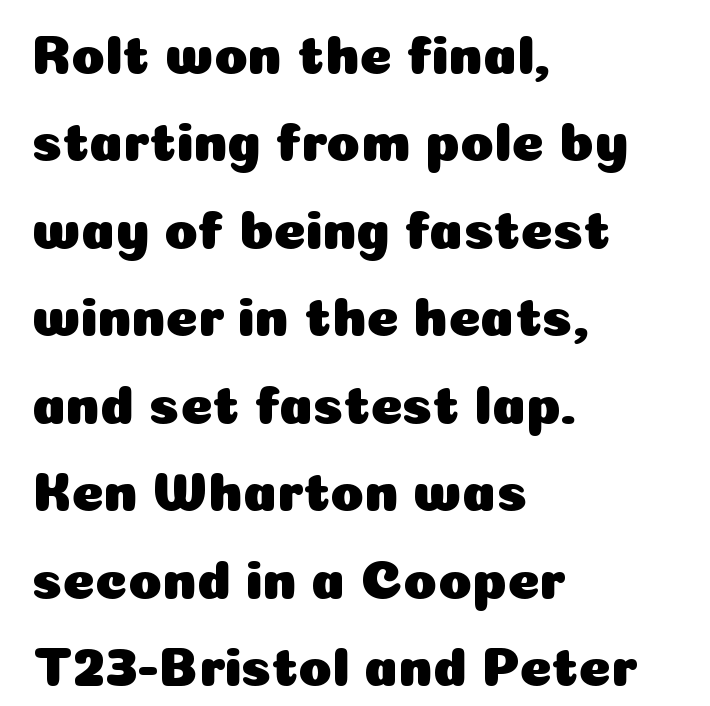
{"serif": "no", "italic": "no", "width": "normal", "stroke_contrast": "low", "x_height": "medium", "monospaced": "no", "underline": "no", "align": "left", "line_spacing": "normal", "line_spacing_ratio": 1.59, "letter_spacing": "normal", "letter_spacing_em": 0.0, "glyph_px": 55}
